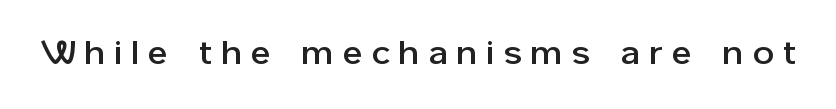
{"serif": "no", "italic": "no", "width": "normal", "stroke_contrast": "low", "x_height": "medium", "monospaced": "no", "underline": "no", "letter_spacing": "wide", "letter_spacing_em": 0.3, "glyph_px": 33}
